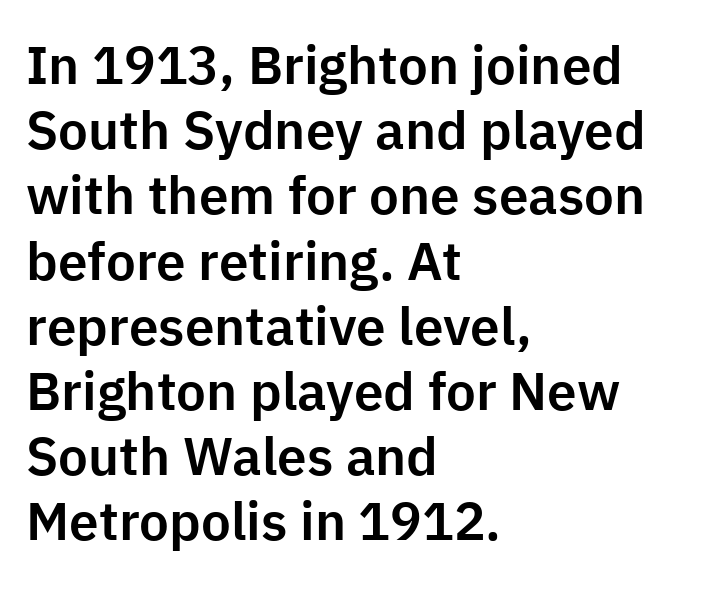
Each letter keeps its own natural width here, so spacing adapts to shape. Tall strokes in this sample are plumb rather than angled. Leftover space on each line is placed entirely after the last word. You can tell from the bare stems that sans-serif type was used. Check under the words: just untouched page. Honestly, the letter spacing is just normal — you wouldn't notice it.
